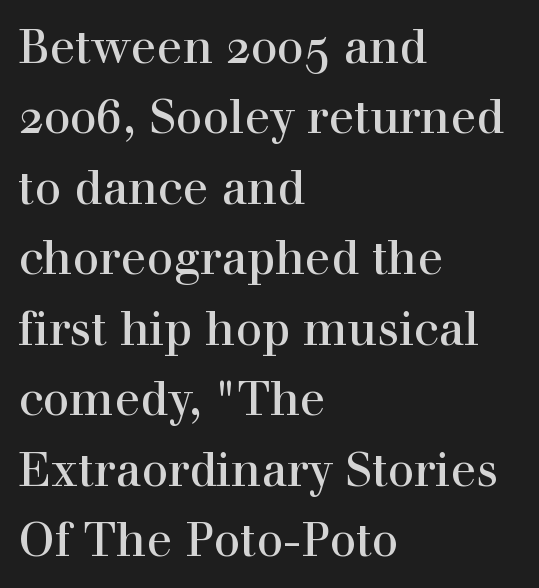
Q: Is the text italic (slanted)? A: No, it is upright.
Q: Is the typeface a serif or a sans-serif typeface? A: Serif.
Q: Is the text underlined? A: No.
Q: How is the paragraph aligned? A: Left-aligned.
Q: Is the spacing between letters normal or unusually wide? A: Normal.
Q: Is the spacing between lines tight, normal or loose? A: Normal.
Q: Width (condensed, normal, or wide)? A: Normal.
Q: x-height? A: Medium.
Q: Monospaced? A: No.
